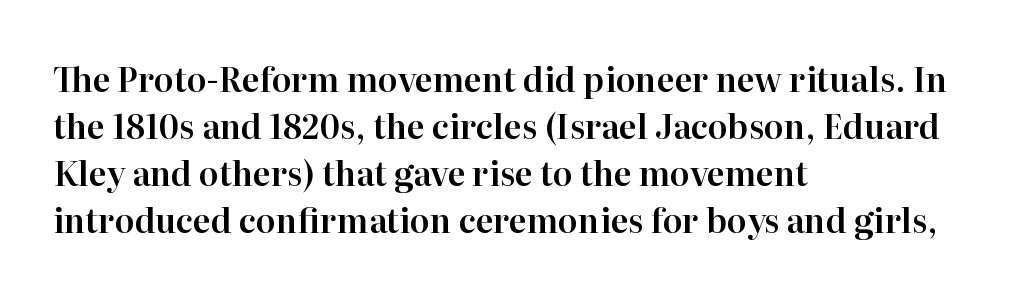
{"serif": "yes", "italic": "no", "width": "normal", "stroke_contrast": "high", "x_height": "medium", "monospaced": "no", "underline": "no", "align": "left", "line_spacing": "normal", "line_spacing_ratio": 1.42, "letter_spacing": "normal", "letter_spacing_em": 0.0, "glyph_px": 33}
